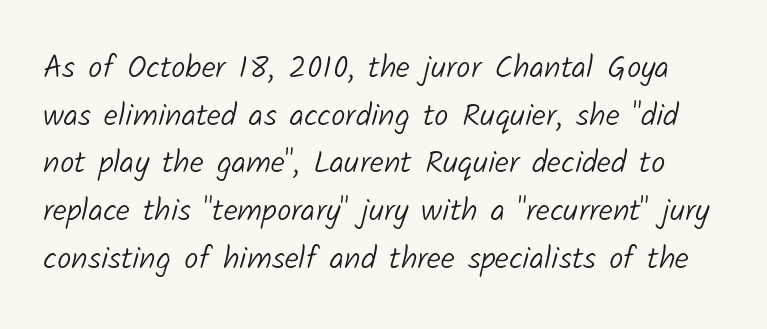
Note the varied advance widths — an 'i' is clearly narrower than an 'm'. Is there much room between lines? A standard amount, neither cramped nor airy. Descenders are the only things crossing below the line. Look at the tracking — it's just the regular setting, nothing added. Does the type have serifs? No, each stem ends abruptly.
